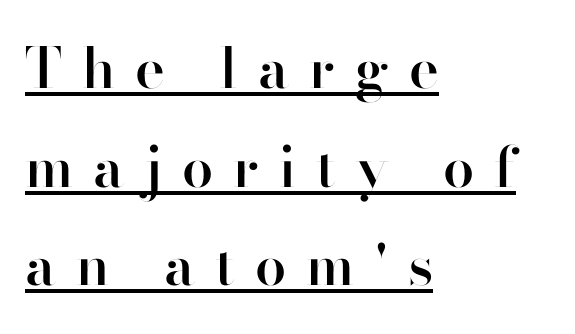
The image shows 56 px semibold sans-serif type, upright; set left-aligned, line spacing 1.76x, unusually wide letter spacing (+0.36 em), underlined; high stroke contrast and a small x-height.
